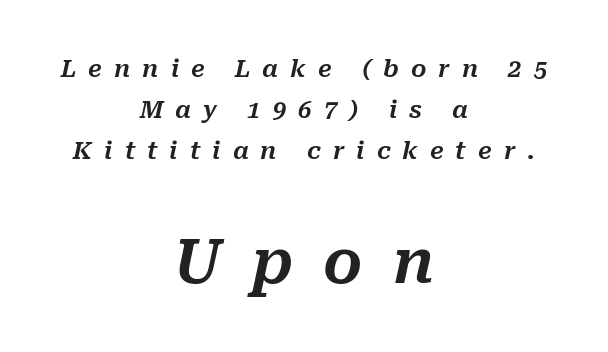
The glyphs look as if they've been sheared to an angle. A typesetter would call this proportional, since set widths differ per character. Type without underlining. The more generous point size was reserved for the lower chunk. The letters are spread apart with noticeably loose tracking.
